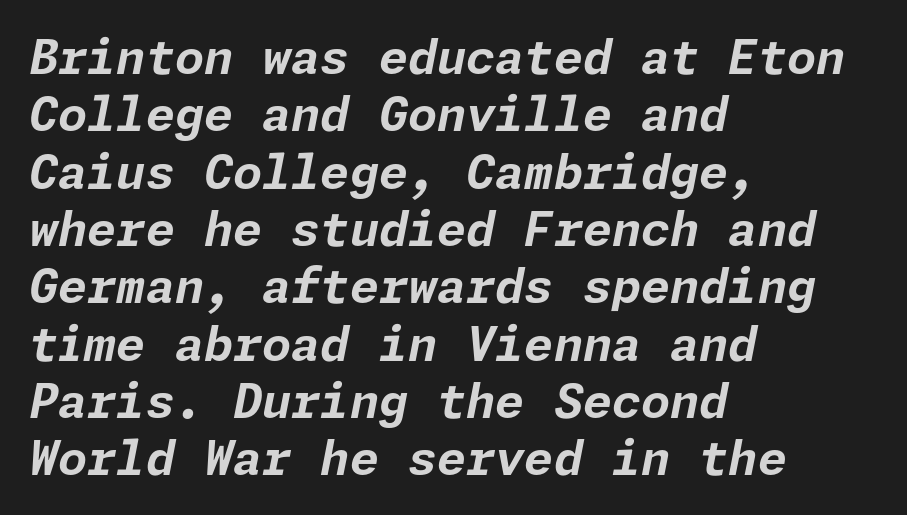
{"italic": "yes", "lean": "right", "slant_degrees": 11, "bold": "yes", "weight": "bold", "width": "normal", "stroke_contrast": "low", "x_height": "medium", "underline": "no", "align": "left", "line_spacing_ratio": 1.22, "letter_spacing": "normal", "letter_spacing_em": 0.0, "glyph_px": 47}
